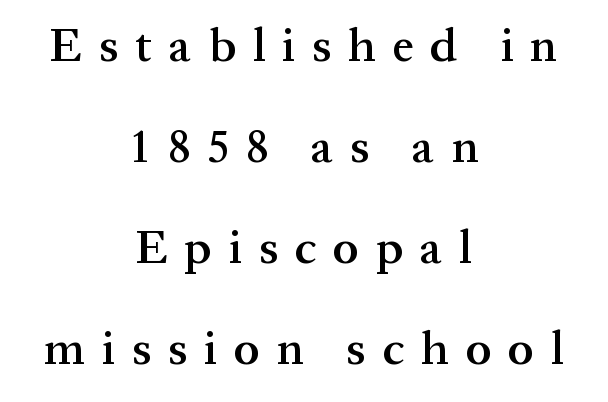
Q: Is the text bold? A: Semi-bold.
Q: Is the text italic (slanted)? A: No, it is upright.
Q: Is the typeface a serif or a sans-serif typeface? A: Serif.
Q: Is the text underlined? A: No.
Q: How is the paragraph aligned? A: Centered.
Q: Is the spacing between letters normal or unusually wide? A: Unusually wide.
Q: Is the spacing between lines tight, normal or loose? A: Loose.
Q: Width (condensed, normal, or wide)? A: Normal.
Q: Stroke contrast? A: Medium.
Q: x-height? A: Medium.
Q: Monospaced? A: No.
